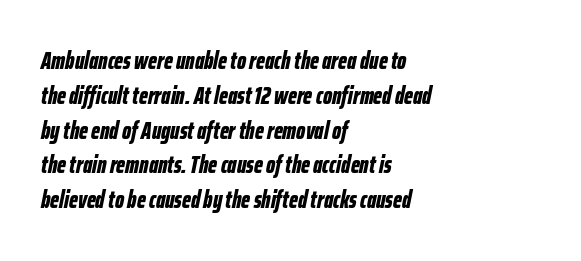
The image shows 24 px bold type, italic (leaning right); set left-aligned, normal line spacing (1.45x), normal letter spacing, not underlined.
